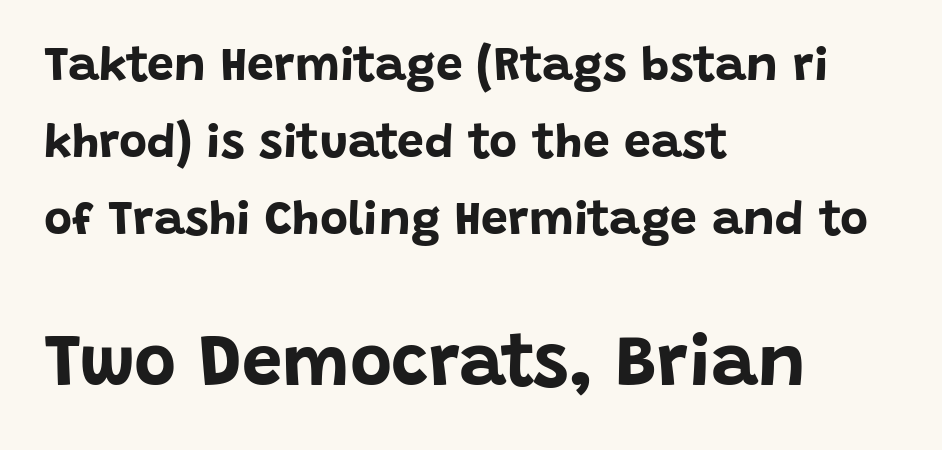
The image shows 72 px bold sans-serif type, upright; set left-aligned, normal line spacing (1.6x), normal letter spacing, not underlined; the second (bottom) block is 1.5x larger; low stroke contrast and a large x-height.
